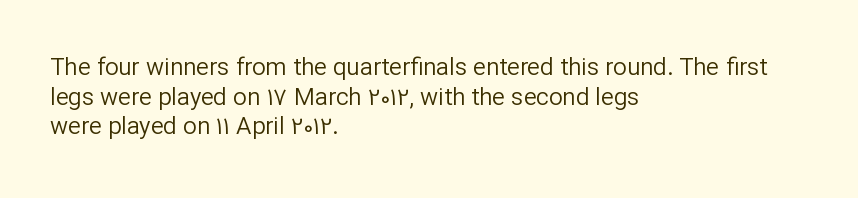
Words appear dense and cohesive because spacing is normal. Stem width sits at or under what a default text font uses. Honestly, there is no underline to notice here at all. The lettering stays uniformly vertical, giving the passage a roman look.
